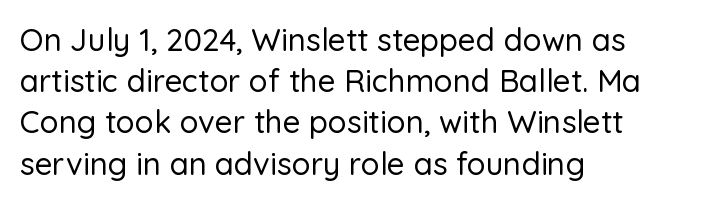
Is there any slant? The stems are plumb. What's the leading like? Ordinary, nothing unusual. Think of a printed novel: that variable character pitch is what you see here. There is no visible air inserted between adjacent glyphs. Font category for this specimen: sans-serif.
